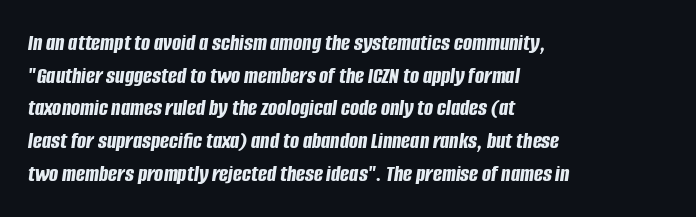
Bold? Absolutely — the strokes are thick and heavy. The compositor pushed each line to the left boundary. Check under the words: just untouched page. Each word holds together tightly as a unit, with standard inter-letter gaps. The vertical gap from one line to the next is medium.
